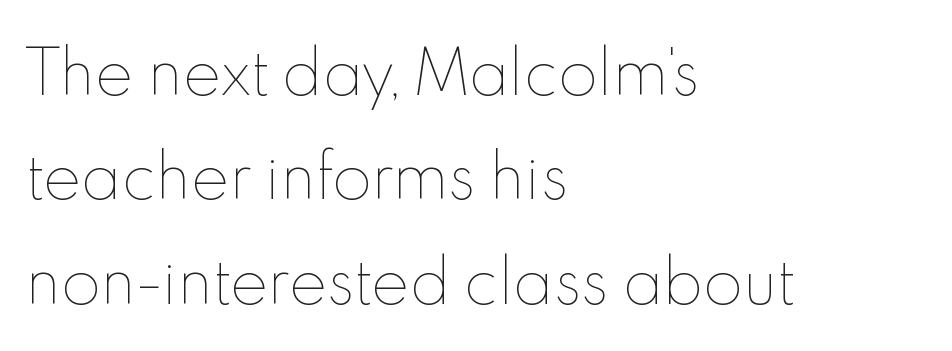
{"italic": "no", "bold": "no", "weight": "thin", "width": "normal", "x_height": "small", "monospaced": "no", "underline": "no", "align": "left", "line_spacing_ratio": 1.8, "letter_spacing": "normal", "letter_spacing_em": 0.0, "glyph_px": 58}
